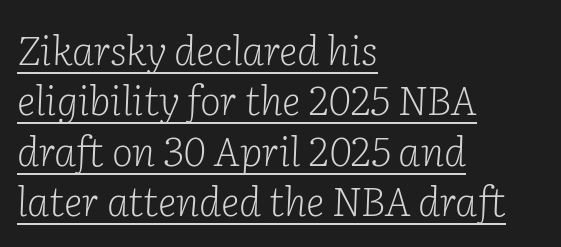
{"serif": "yes", "italic": "yes", "lean": "right", "slant_degrees": 2, "bold": "no", "weight": "light", "width": "normal", "stroke_contrast": "low", "x_height": "medium", "monospaced": "no", "underline": "yes", "align": "left", "line_spacing": "normal", "line_spacing_ratio": 1.26, "letter_spacing": "normal", "letter_spacing_em": 0.0, "glyph_px": 40}
